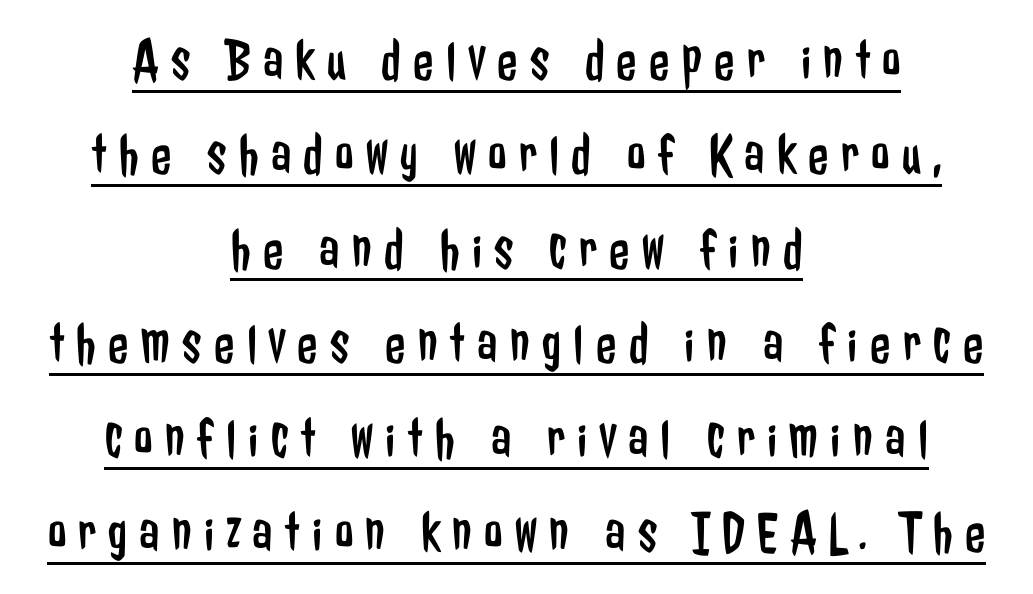
The image shows 59 px regular-weight, condensed sans-serif type, upright; set centered, normal line spacing (1.6x), unusually wide letter spacing (+0.21 em), underlined; low stroke contrast and a medium x-height.
